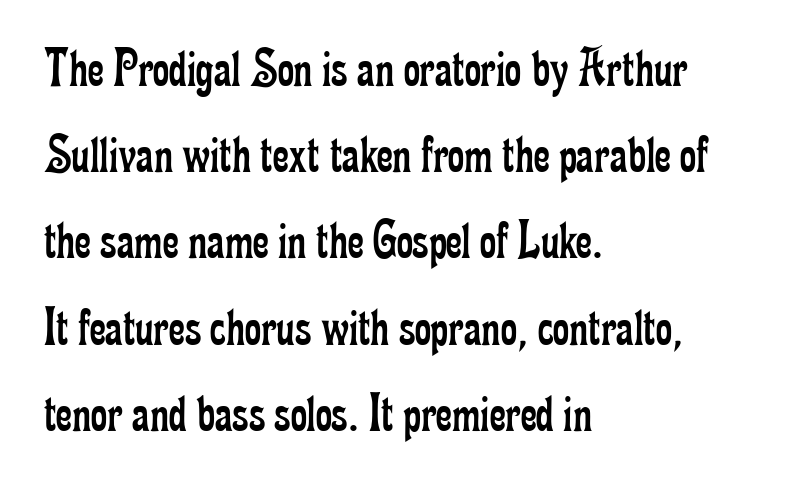
The cut favours lightness, reaching ordinary text weight at its darkest. Upright lettering throughout. Line spacing here is normal. Casual observation: everything's shoved over to the left.
